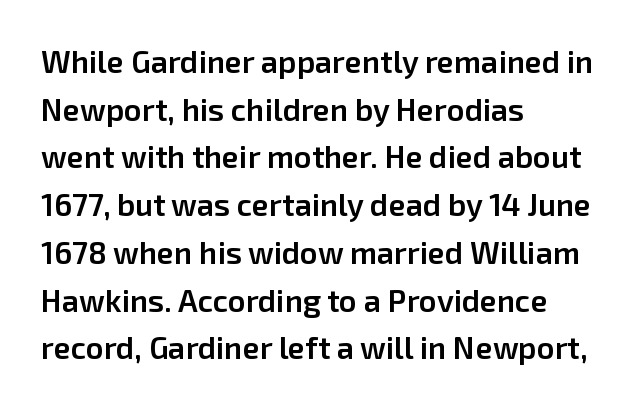
The foot of each line stays bare and open. Note the varied advance widths — an 'i' is clearly narrower than an 'm'. You can tell from the bare stems that sans-serif type was used. Teacher's note: observe the even left margin — that is flush-left alignment. Posture: vertical.
